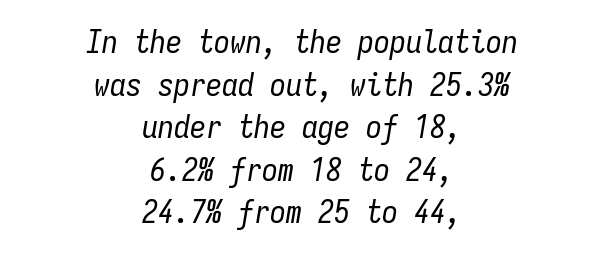
The image shows 32 px regular-weight, condensed type, italic (leaning right), monospaced; set centered, normal line spacing (1.33x), normal letter spacing, not underlined; low stroke contrast and a medium x-height.
